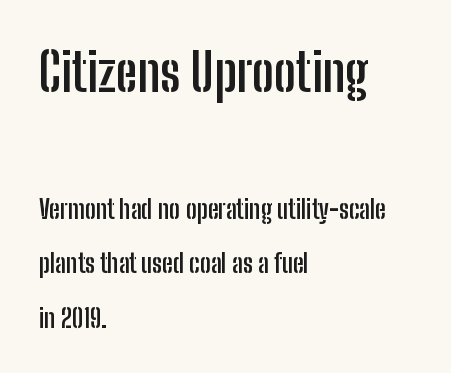
{"serif": "no", "italic": "no", "bold": "yes", "weight": "semibold", "width": "condensed", "stroke_contrast": "low", "x_height": "medium", "monospaced": "no", "underline": "no", "align": "left", "line_spacing": "loose", "line_spacing_ratio": 2.1, "letter_spacing": "normal", "letter_spacing_em": 0.0, "larger_block": "first", "size_ratio": 2.04, "glyph_px": 53}
